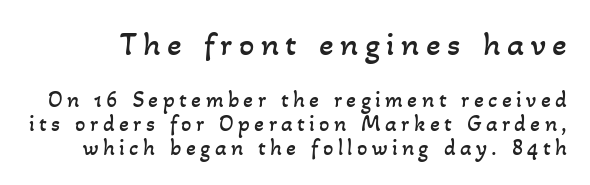
{"bold": "no", "weight": "regular", "width": "normal", "stroke_contrast": "low", "x_height": "small", "monospaced": "no", "underline": "no", "line_spacing": "tight", "line_spacing_ratio": 1.03, "larger_block": "first", "size_ratio": 1.48, "glyph_px": 34}
